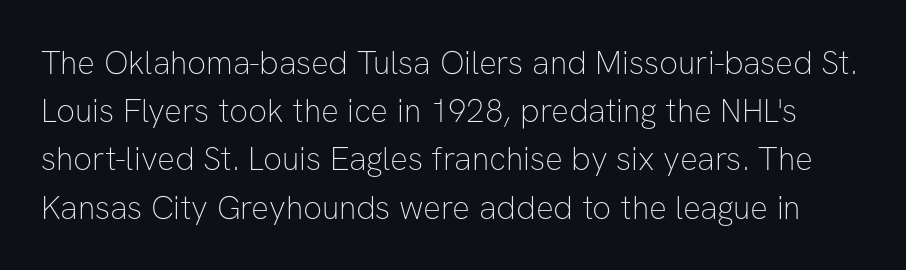
{"serif": "no", "italic": "no", "bold": "no", "weight": "thin", "width": "normal", "stroke_contrast": "low", "x_height": "medium", "monospaced": "no", "underline": "no", "line_spacing": "normal", "line_spacing_ratio": 1.46, "letter_spacing": "normal", "letter_spacing_em": 0.0, "glyph_px": 33}
